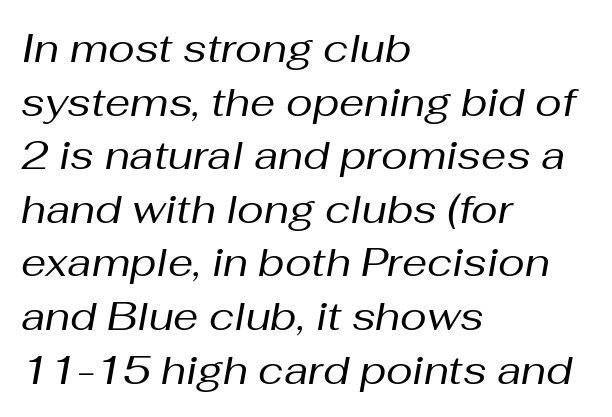
Q: Is the text bold? A: No.
Q: Is the text italic (slanted)? A: Yes, it leans right by about 10 degrees.
Q: Is the text underlined? A: No.
Q: How is the paragraph aligned? A: Left-aligned.
Q: Is the spacing between letters normal or unusually wide? A: Normal.
Q: Is the spacing between lines tight, normal or loose? A: Normal.
Q: Width (condensed, normal, or wide)? A: Normal.
Q: Stroke contrast? A: Medium.
Q: x-height? A: Medium.
Q: Monospaced? A: No.
